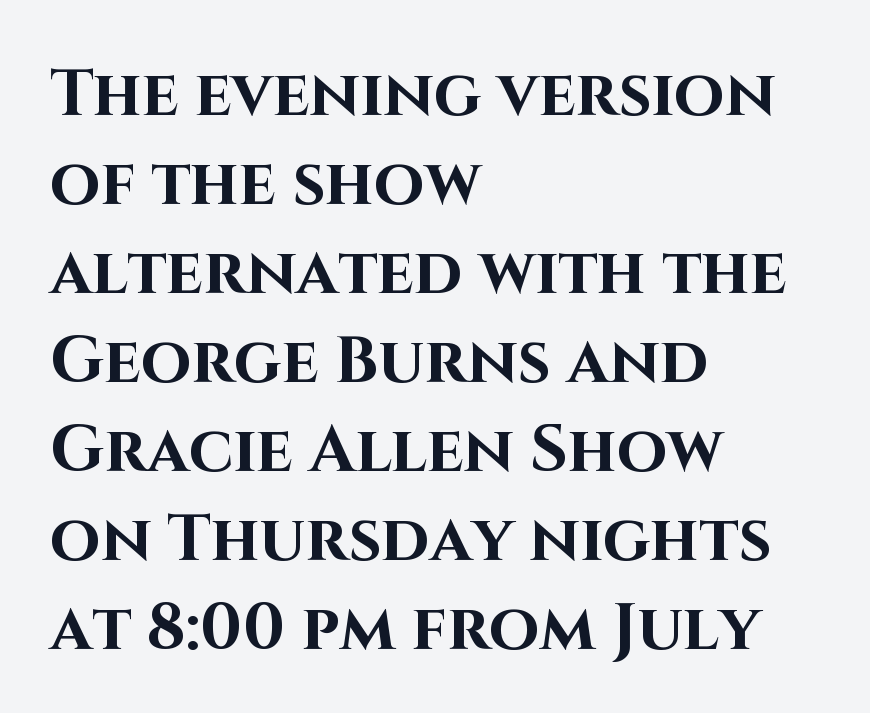
The image shows 65 px bold sans-serif type, upright; set left-aligned, normal line spacing (1.37x), normal letter spacing, not underlined; high stroke contrast and a large x-height.
